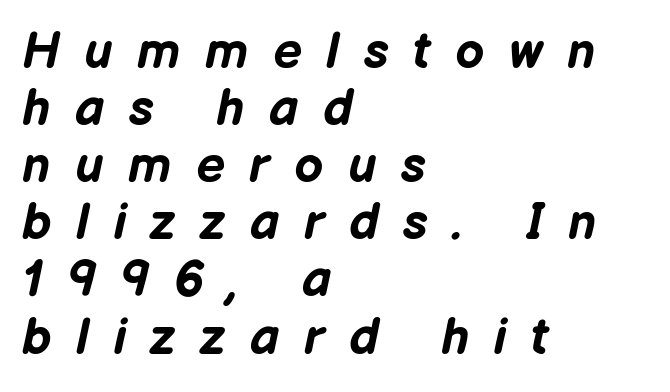
{"italic": "yes", "lean": "right", "slant_degrees": 12, "bold": "yes", "weight": "bold", "width": "normal", "stroke_contrast": "low", "x_height": "medium", "monospaced": "no", "underline": "no", "align": "left", "line_spacing": "tight", "line_spacing_ratio": 1.12, "letter_spacing": "wide", "letter_spacing_em": 0.48, "glyph_px": 51}
